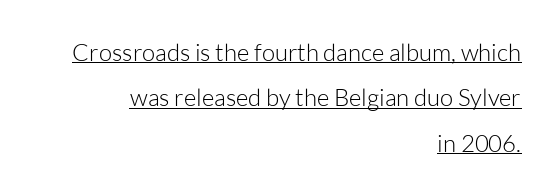
Is the type heavy? It reads as light-to-regular instead. Glance below the letters and you will spot a drawn line. Characters follow at the spacing the type designer built in. The text block is weighted toward the right margin, trailing off unevenly leftward.
